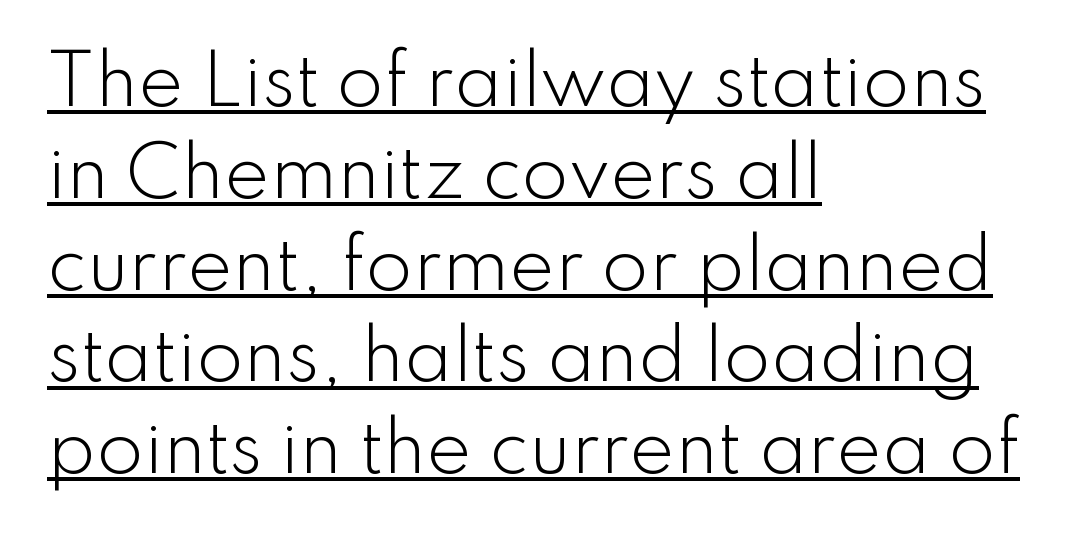
The image shows 68 px light sans-serif type, upright; set left-aligned, normal line spacing (1.35x), normal letter spacing, underlined; low stroke contrast and a small x-height.
